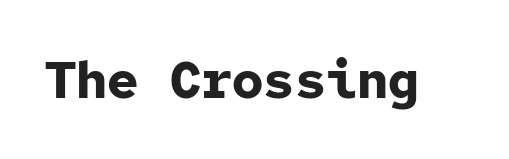
Q: Is the text bold? A: Yes.
Q: Is the text italic (slanted)? A: No, it is upright.
Q: Is the typeface a serif or a sans-serif typeface? A: Sans-serif.
Q: Is the text underlined? A: No.
Q: Is the spacing between letters normal or unusually wide? A: Normal.
Q: Width (condensed, normal, or wide)? A: Normal.
Q: Stroke contrast? A: Low.
Q: x-height? A: Medium.
Q: Monospaced? A: Yes.
